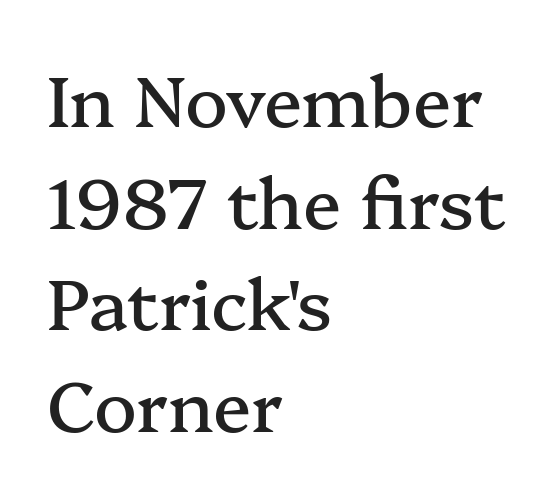
Q: Is the text italic (slanted)? A: No, it is upright.
Q: Is the typeface a serif or a sans-serif typeface? A: Serif.
Q: Is the text underlined? A: No.
Q: How is the paragraph aligned? A: Left-aligned.
Q: Is the spacing between letters normal or unusually wide? A: Normal.
Q: Is the spacing between lines tight, normal or loose? A: Normal.
Q: Width (condensed, normal, or wide)? A: Normal.
Q: Stroke contrast? A: Medium.
Q: x-height? A: Medium.
Q: Monospaced? A: No.
